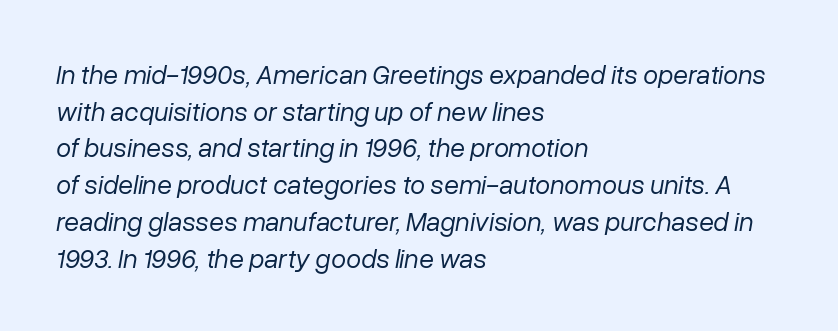
{"italic": "yes", "lean": "right", "slant_degrees": 10, "bold": "no", "underline": "no", "align": "left", "line_spacing": "normal", "line_spacing_ratio": 1.36, "letter_spacing": "normal", "letter_spacing_em": 0.0, "glyph_px": 27}
